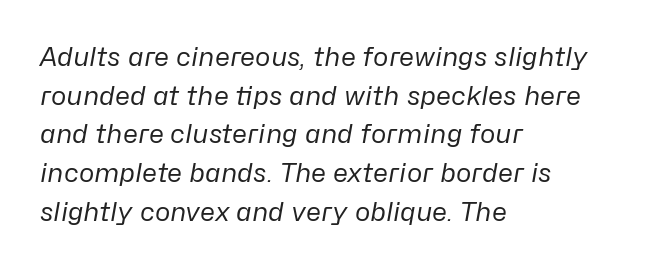
Q: Is the text bold? A: No.
Q: Is the text italic (slanted)? A: Yes, it leans right by about 10 degrees.
Q: Is the text underlined? A: No.
Q: How is the paragraph aligned? A: Left-aligned.
Q: Is the spacing between letters normal or unusually wide? A: Normal.
Q: Is the spacing between lines tight, normal or loose? A: Normal.
